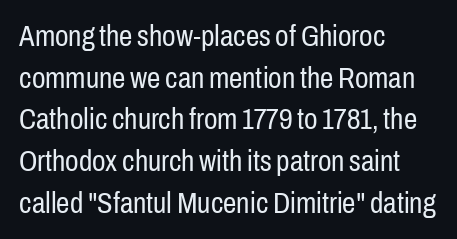
{"serif": "no", "italic": "no", "bold": "no", "weight": "regular", "width": "condensed", "stroke_contrast": "low", "x_height": "medium", "monospaced": "no", "underline": "no", "align": "left", "line_spacing": "normal", "line_spacing_ratio": 1.39, "letter_spacing": "normal", "letter_spacing_em": 0.0, "glyph_px": 30}
